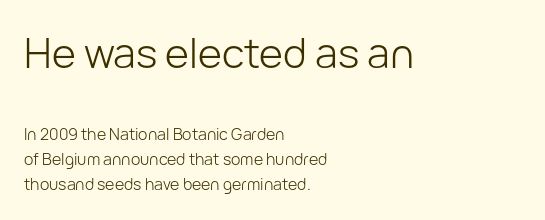
{"serif": "no", "italic": "no", "bold": "no", "weight": "light", "width": "normal", "stroke_contrast": "low", "x_height": "medium", "monospaced": "no", "underline": "no", "align": "left", "line_spacing": "normal", "line_spacing_ratio": 1.58, "letter_spacing": "normal", "letter_spacing_em": 0.0, "larger_block": "first", "size_ratio": 2.56, "glyph_px": 41}
